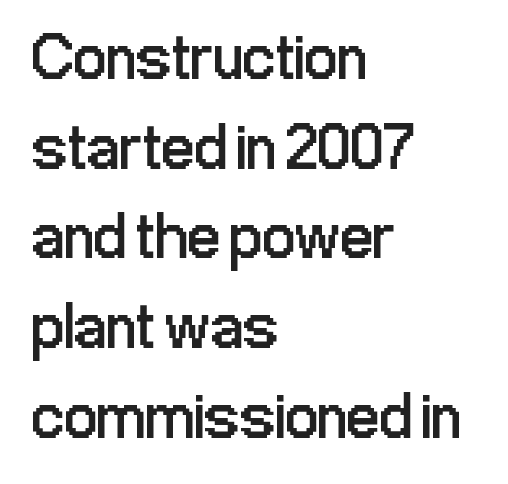
Q: Is the text bold? A: No.
Q: Is the text italic (slanted)? A: No, it is upright.
Q: Is the typeface a serif or a sans-serif typeface? A: Sans-serif.
Q: Is the text underlined? A: No.
Q: How is the paragraph aligned? A: Left-aligned.
Q: Is the spacing between letters normal or unusually wide? A: Normal.
Q: Is the spacing between lines tight, normal or loose? A: Normal.
Q: Width (condensed, normal, or wide)? A: Condensed.
Q: Stroke contrast? A: Low.
Q: x-height? A: Medium.
Q: Monospaced? A: No.
